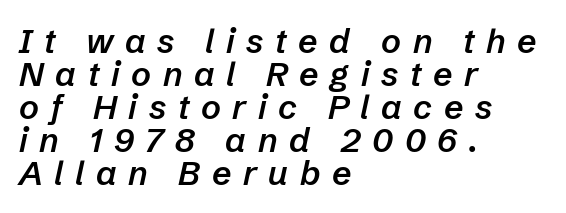
Set as a demibold, roughly 600 on the weight scale. Reading down the column, the eye jumps only a short way to each next line. The paragraph has a hard left edge and a soft right edge. Tracking here is generous; glyphs stand well apart from one another. The zone under the glyphs is completely vacant.
